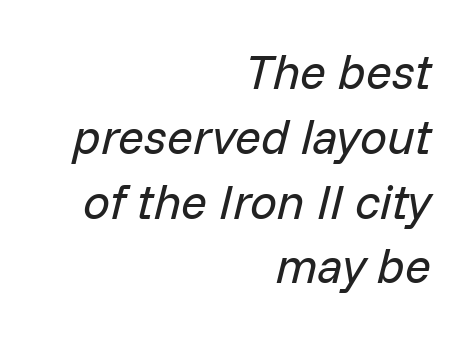
The designer left line spacing at the default. Nothing heavy about these letters — not bold at all. A typesetter would mark this as italic. The string is rendered with underlining switched off.
